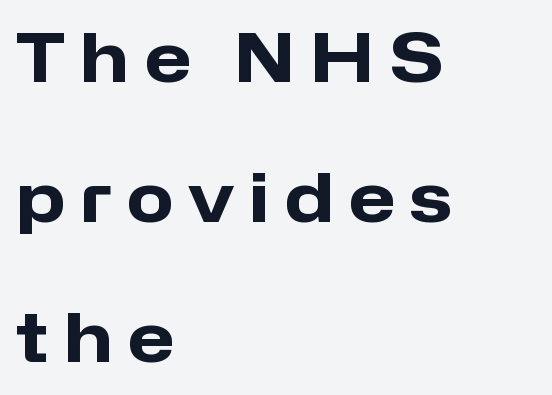
{"serif": "no", "italic": "no", "bold": "yes", "weight": "heavy", "width": "normal", "stroke_contrast": "low", "x_height": "medium", "monospaced": "no", "underline": "no", "align": "left", "line_spacing": "loose", "line_spacing_ratio": 2.06, "letter_spacing": "wide", "letter_spacing_em": 0.22, "glyph_px": 68}
